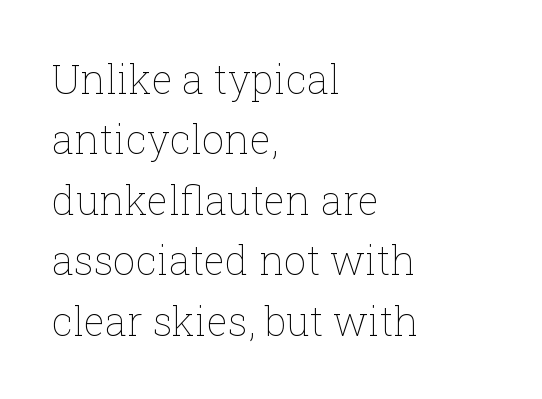
The image shows 40 px thin type, upright; set left-aligned, normal line spacing (1.51x), normal letter spacing, not underlined; low stroke contrast and a medium x-height.
